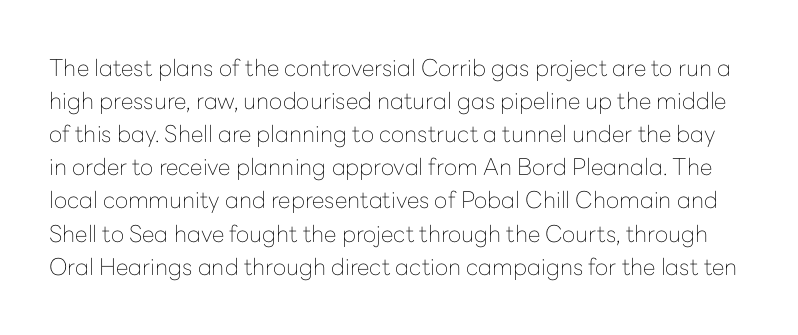
The gap between lines stays unmarked. Heft: none added — not bold. This rendering leaves character spacing at its baseline value. Do the letters lean? They stand straight. The rendering uses a moderate line-height, typical for paragraphs.
